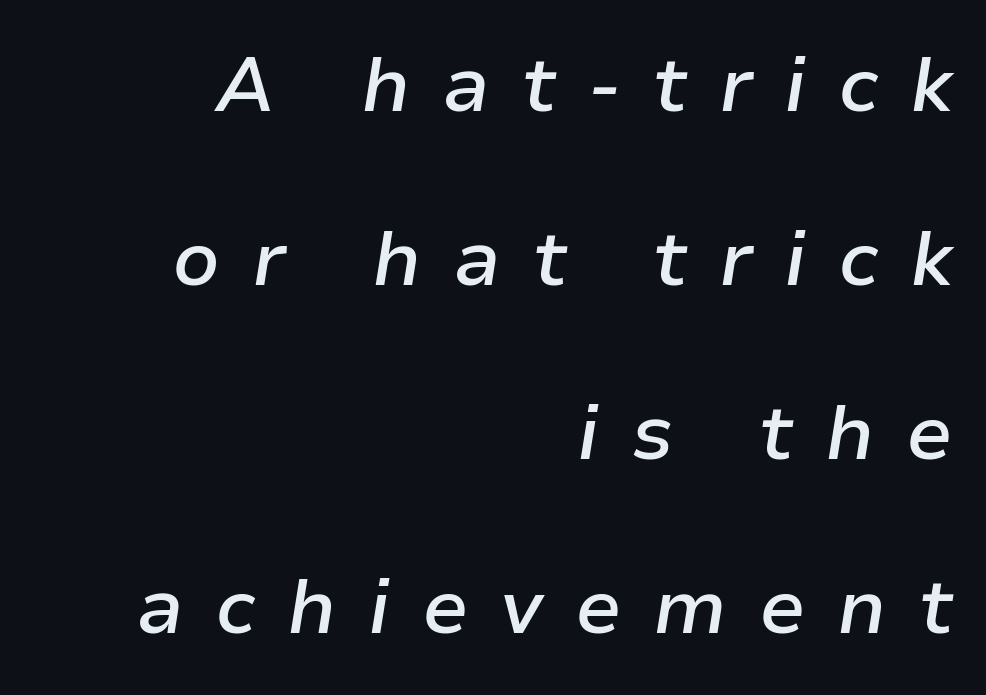
The image shows 77 px semibold type, italic (leaning right); set right-aligned, loose line spacing (2.26x), unusually wide letter spacing (+0.41 em), not underlined; low stroke contrast and a medium x-height.
